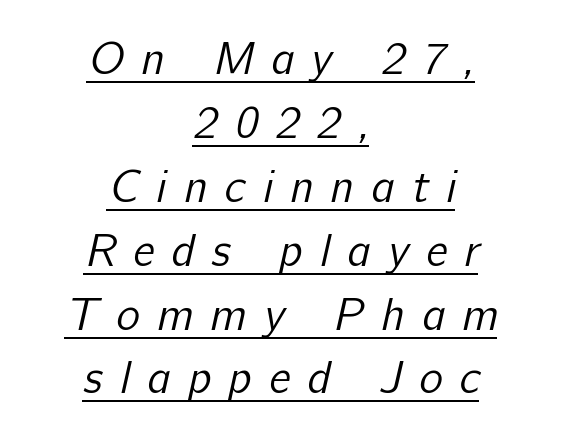
The image shows 45 px regular-weight sans-serif type; set centered, normal line spacing (1.42x), unusually wide letter spacing (+0.38 em), underlined; low stroke contrast and a medium x-height.
